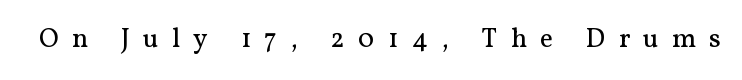
Q: Is the text bold? A: No.
Q: Is the text italic (slanted)? A: No, it is upright.
Q: Is the text underlined? A: No.
Q: Is the spacing between letters normal or unusually wide? A: Unusually wide.
